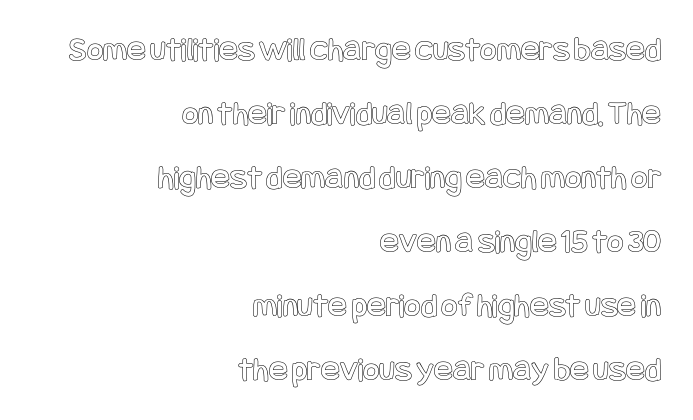
{"italic": "no", "width": "condensed", "x_height": "large", "underline": "no", "align": "right", "line_spacing_ratio": 1.83, "letter_spacing": "normal", "letter_spacing_em": 0.0, "glyph_px": 35}
